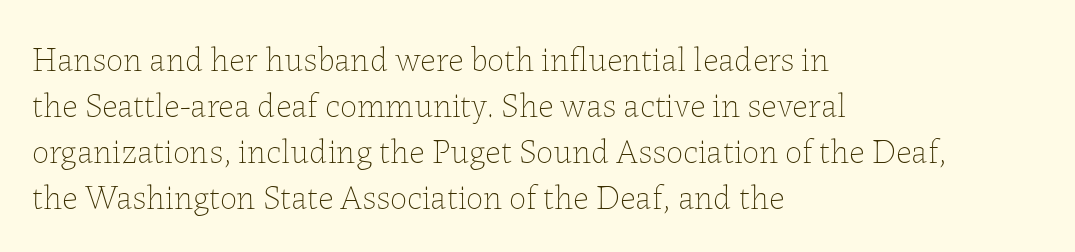
Q: Is the text bold? A: No.
Q: Is the text italic (slanted)? A: No, it is upright.
Q: Is the text underlined? A: No.
Q: How is the paragraph aligned? A: Left-aligned.
Q: Is the spacing between letters normal or unusually wide? A: Normal.
Q: Is the spacing between lines tight, normal or loose? A: Normal.
Q: Width (condensed, normal, or wide)? A: Normal.
Q: Stroke contrast? A: Low.
Q: x-height? A: Medium.
Q: Monospaced? A: No.
